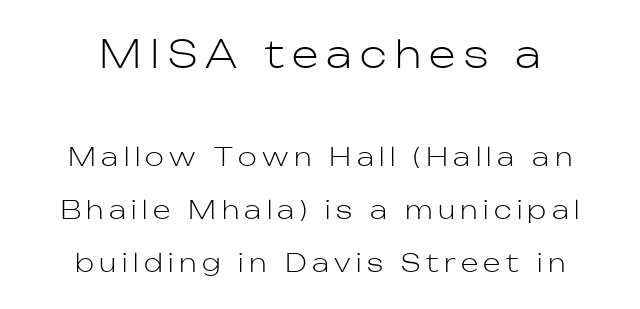
Counters stay open thanks to moderate or lighter strokes. Honestly, there is no underline to notice here at all. Larger block? The one above; the one below is distinctly smaller. In terms of letterform style, serifs are entirely absent. The designer dialed line spacing up above the default.
